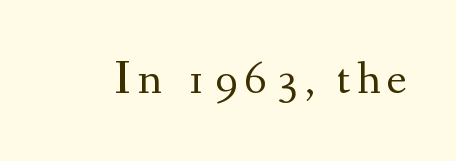
{"serif": "yes", "italic": "no", "bold": "no", "weight": "regular", "width": "normal", "stroke_contrast": "medium", "x_height": "small", "monospaced": "no", "underline": "no", "glyph_px": 47}
